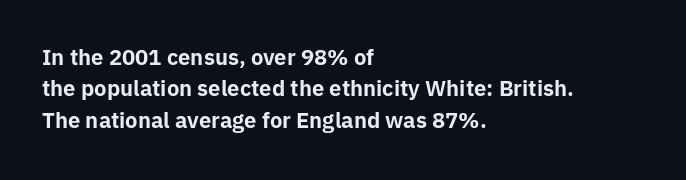
Set as a true bold cut, around the 700 mark. You can tell it's not italic because the verticals are truly vertical. Horizontally, the lines are justified to the leading edge only. Evenly set lines give the paragraph a standard silhouette. Just letters on the line, the space beneath them empty. Compared with typical body copy, the letter spacing here is the same.
